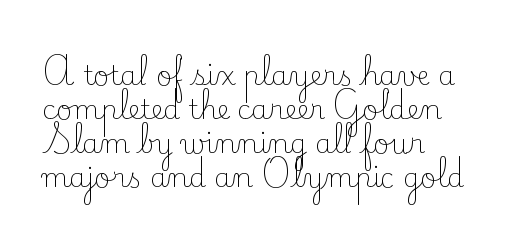
The image shows 27 px text type, upright; set left-aligned, normal line spacing (1.26x), normal letter spacing, not underlined.
